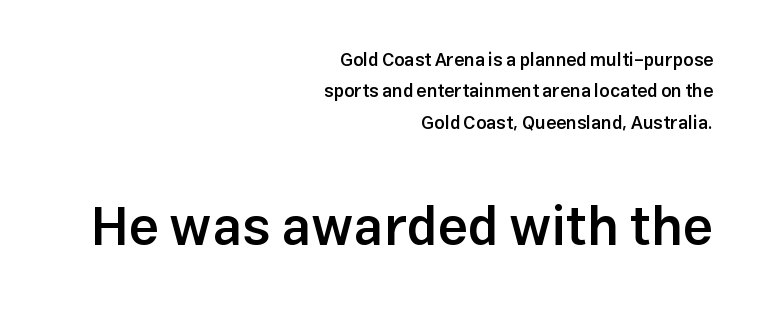
The image shows 54 px semibold sans-serif type, upright; set right-aligned, line spacing 1.74x, normal letter spacing, not underlined; the second (bottom) block is 3.0x larger; low stroke contrast and a medium x-height.
